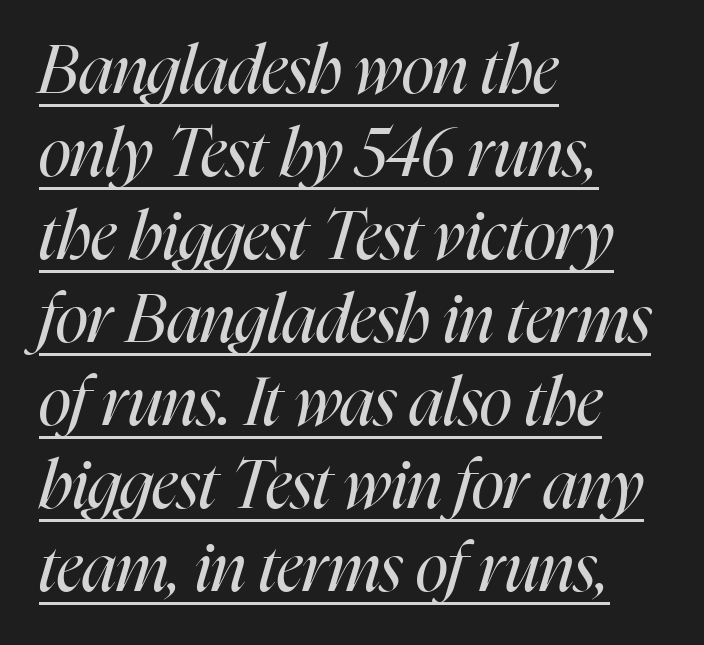
The image shows 67 px regular-weight, condensed type, italic (leaning right); set left-aligned, line spacing 1.24x, normal letter spacing, underlined; high stroke contrast and a medium x-height.
